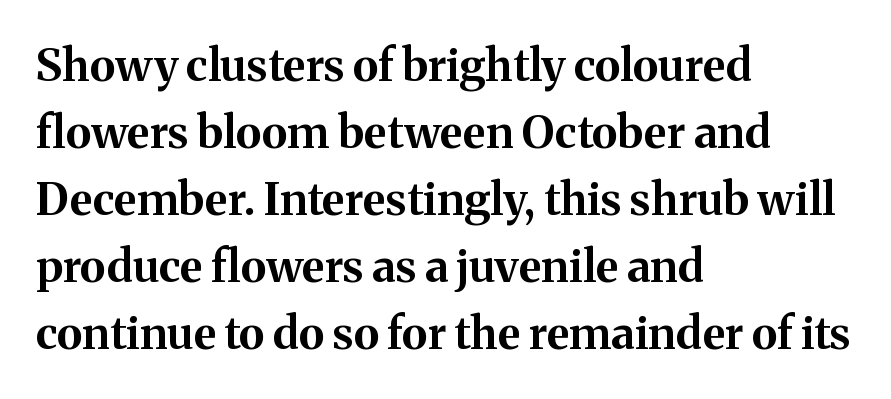
{"serif": "yes", "italic": "no", "bold": "yes", "weight": "bold", "width": "normal", "stroke_contrast": "medium", "x_height": "medium", "monospaced": "no", "underline": "no", "align": "left", "line_spacing": "normal", "line_spacing_ratio": 1.49, "letter_spacing": "normal", "letter_spacing_em": 0.0, "glyph_px": 45}
